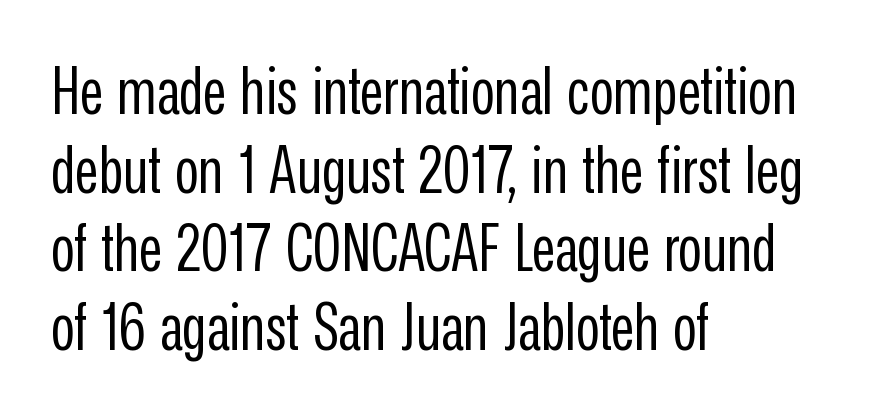
Q: Is the text bold? A: No.
Q: Is the text italic (slanted)? A: No, it is upright.
Q: Is the typeface a serif or a sans-serif typeface? A: Sans-serif.
Q: Is the text underlined? A: No.
Q: How is the paragraph aligned? A: Left-aligned.
Q: Is the spacing between letters normal or unusually wide? A: Normal.
Q: Width (condensed, normal, or wide)? A: Condensed.
Q: Stroke contrast? A: Low.
Q: x-height? A: Medium.
Q: Monospaced? A: No.
